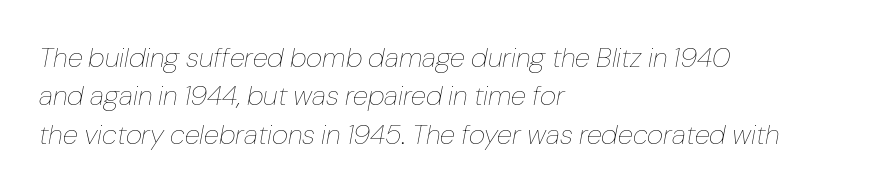
{"italic": "yes", "lean": "right", "slant_degrees": 10, "bold": "no", "weight": "thin", "width": "normal", "stroke_contrast": "low", "x_height": "medium", "monospaced": "no", "underline": "no", "align": "left", "line_spacing": "normal", "line_spacing_ratio": 1.37, "letter_spacing": "normal", "letter_spacing_em": 0.0, "glyph_px": 28}
